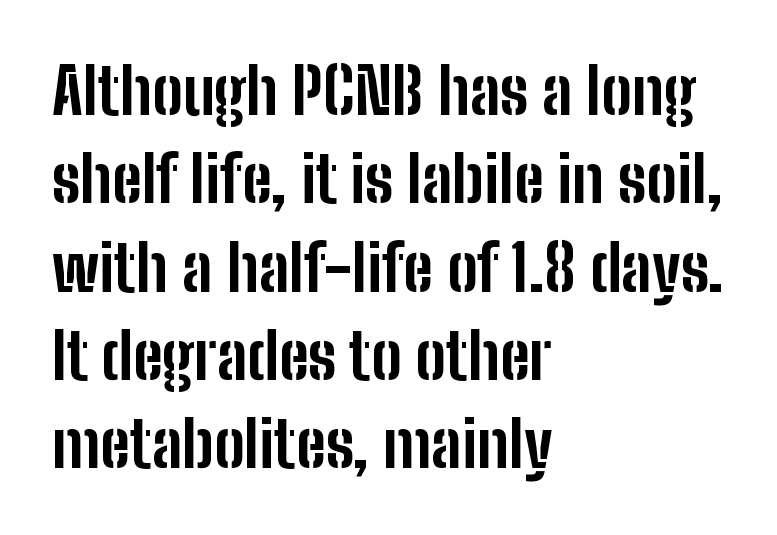
The image shows 64 px bold, condensed sans-serif type, upright; set left-aligned, normal line spacing (1.38x), normal letter spacing, not underlined; low stroke contrast and a medium x-height.
